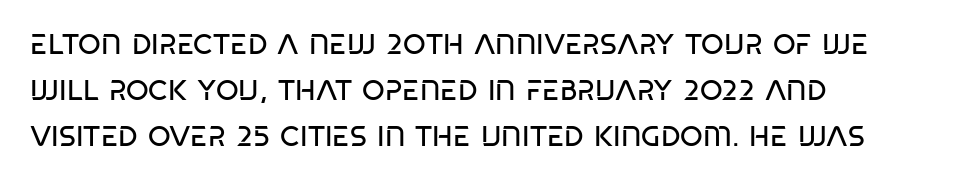
The image shows 29 px regular-weight, condensed sans-serif type, upright; set left-aligned, normal line spacing (1.59x), normal letter spacing, not underlined; low stroke contrast and a large x-height.
